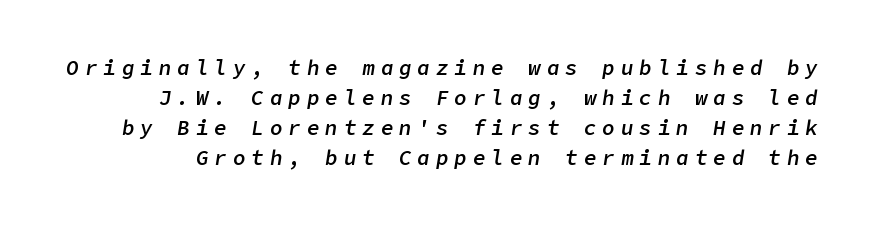
{"italic": "yes", "lean": "right", "slant_degrees": 9, "bold": "semi", "underline": "no", "line_spacing": "normal", "line_spacing_ratio": 1.43, "letter_spacing": "wide", "letter_spacing_em": 0.28, "glyph_px": 21}
